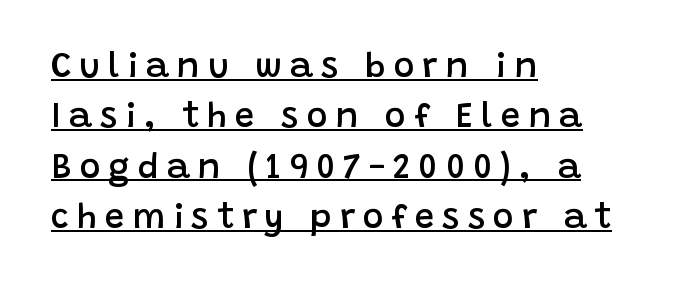
What's the leading like? Ordinary, nothing unusual. You could not count columns in this text — the font is proportionally spaced. A fair bit of extra ink — the face is semibold, not bold. The rendering anchors every line to the left-hand side. The rendering shows plain stroke endings on the letterforms — a sans-serif design. The face used here is rendered with a markedly widened letterfit.
